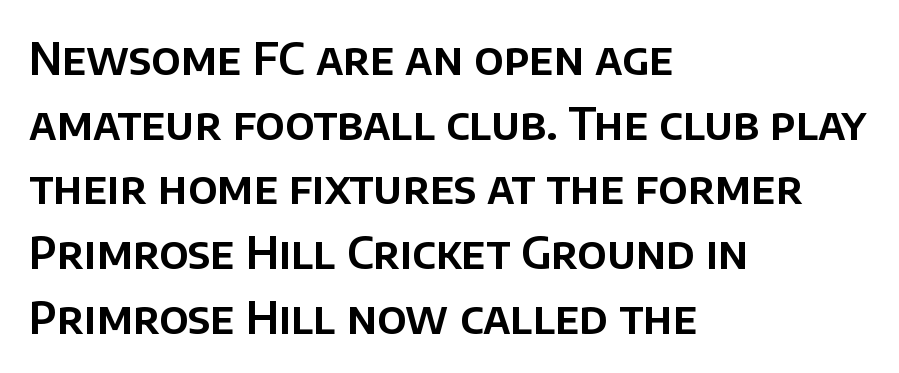
{"serif": "no", "italic": "no", "width": "normal", "stroke_contrast": "low", "x_height": "large", "monospaced": "no", "underline": "no", "align": "left", "line_spacing": "normal", "line_spacing_ratio": 1.47, "letter_spacing": "normal", "letter_spacing_em": 0.0, "glyph_px": 44}
